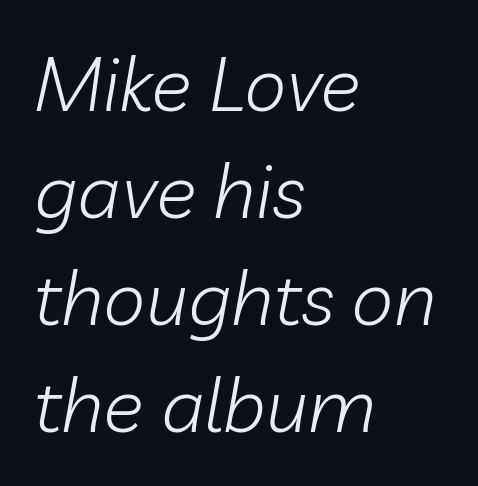
The image shows 76 px light type, italic (leaning right); set left-aligned, normal line spacing (1.41x), normal letter spacing, not underlined; low stroke contrast and a medium x-height.
